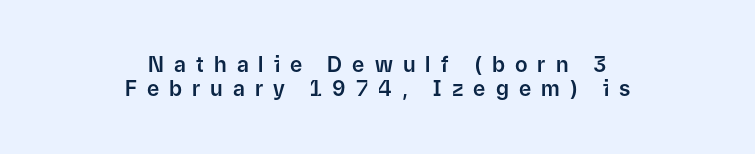
{"italic": "no", "underline": "no", "align": "center", "line_spacing_ratio": 1.16, "letter_spacing": "wide", "letter_spacing_em": 0.48, "glyph_px": 21}
